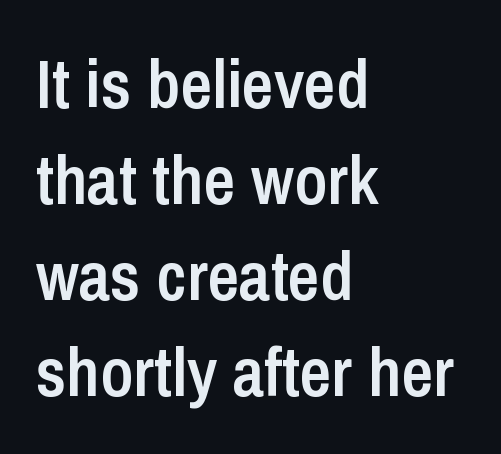
Q: Is the text bold? A: Semi-bold.
Q: Is the text italic (slanted)? A: No, it is upright.
Q: Is the typeface a serif or a sans-serif typeface? A: Sans-serif.
Q: Is the text underlined? A: No.
Q: How is the paragraph aligned? A: Left-aligned.
Q: Is the spacing between letters normal or unusually wide? A: Normal.
Q: Is the spacing between lines tight, normal or loose? A: Normal.
Q: Width (condensed, normal, or wide)? A: Condensed.
Q: Stroke contrast? A: Low.
Q: x-height? A: Medium.
Q: Monospaced? A: No.
